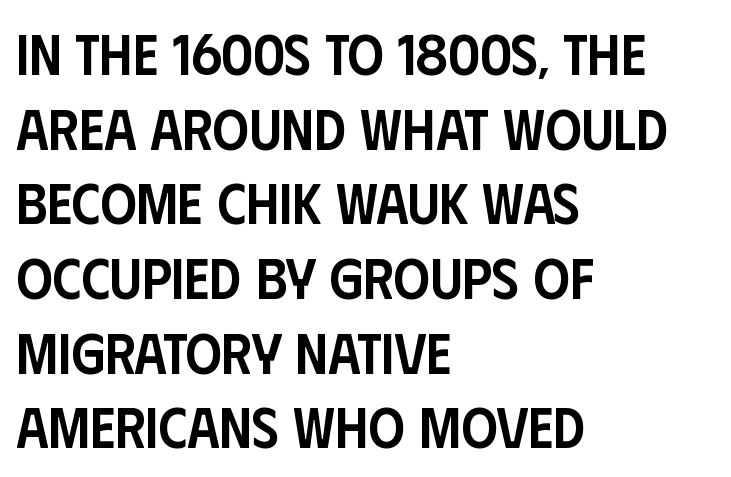
Has an underline been added? It has not. Caption: standard tracking, unaltered. A typesetter would label this face a sans. Look at the stroke-to-counter ratio: somewhat heavy, a semibold. Every character sits straight up, as roman type does. Notice how the passage keeps a crisp vertical edge on the left only.
